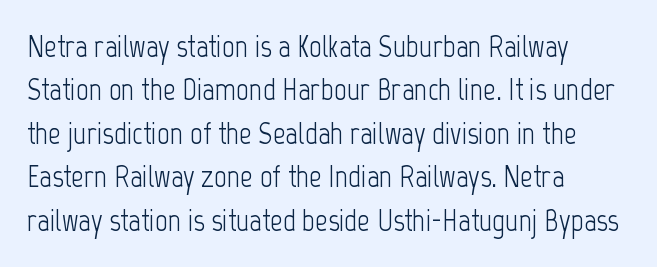
The image shows 31 px light, condensed sans-serif type, upright; set left-aligned, normal line spacing (1.4x), normal letter spacing, not underlined; low stroke contrast and a medium x-height.
